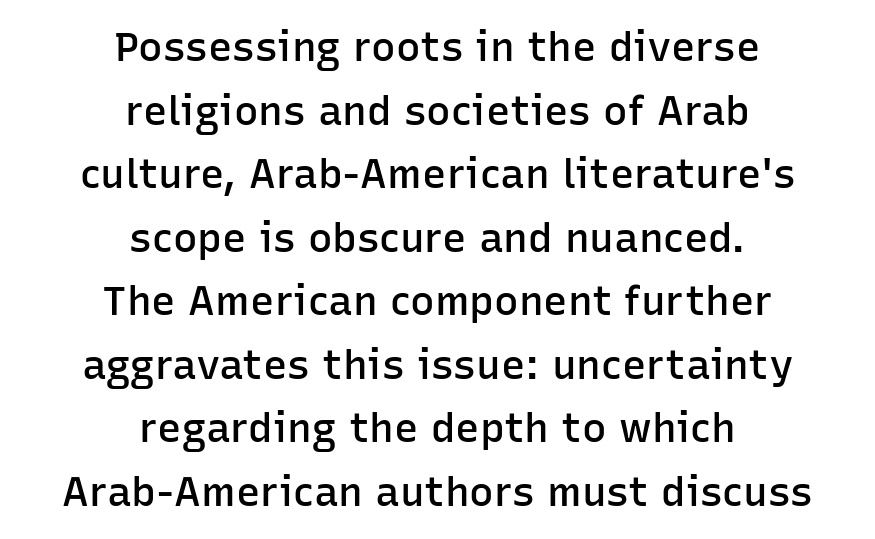
{"serif": "no", "italic": "no", "bold": "semi", "weight": "semibold", "width": "normal", "stroke_contrast": "low", "x_height": "medium", "monospaced": "no", "underline": "no", "align": "center", "line_spacing": "normal", "line_spacing_ratio": 1.55, "letter_spacing": "normal", "letter_spacing_em": 0.0, "glyph_px": 41}
